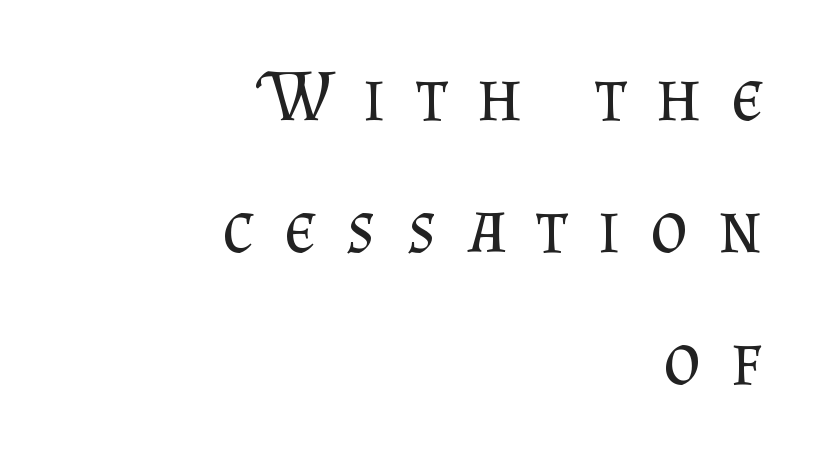
{"serif": "yes", "italic": "no", "bold": "no", "weight": "regular", "width": "normal", "stroke_contrast": "medium", "x_height": "small", "monospaced": "no", "underline": "no", "align": "right", "line_spacing_ratio": 1.83, "letter_spacing": "wide", "letter_spacing_em": 0.42, "glyph_px": 72}
